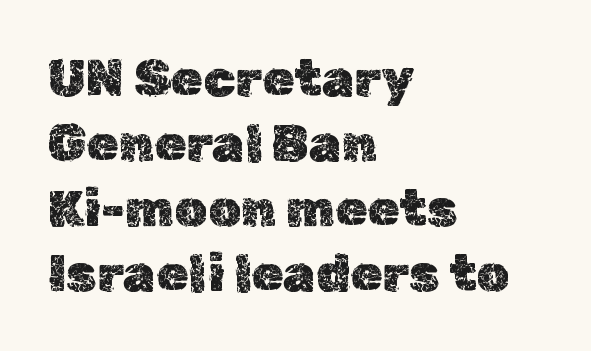
Q: Is the text italic (slanted)? A: No, it is upright.
Q: Is the text underlined? A: No.
Q: How is the paragraph aligned? A: Left-aligned.
Q: Is the spacing between letters normal or unusually wide? A: Normal.
Q: Is the spacing between lines tight, normal or loose? A: Normal.
Q: Width (condensed, normal, or wide)? A: Normal.
Q: x-height? A: Medium.
Q: Monospaced? A: No.
